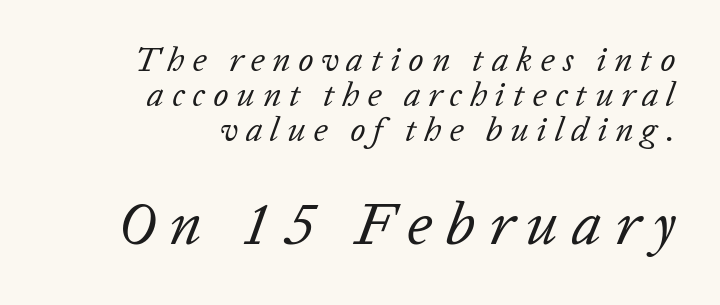
Honestly, there is no underline to notice here at all. Visually the block forms a straight wall on the right and a jagged coastline on the left. Is this a fixed-width face? No — the glyphs have proportional, varying widths. Which of the two is more prominent by size? The second, at the bottom. Is the letter spacing exaggerated? Yes — the characters are pushed far apart.
